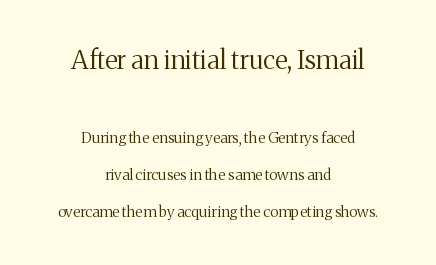
The font is comparable to plain body text, perhaps lighter. These lines stack symmetrically, like a column narrowing and widening about its center. Notice the wide empty band between every row — that's loose leading. The emphasis by scale lands on block number one, above. Honestly, the letter spacing is just normal — you wouldn't notice it.
